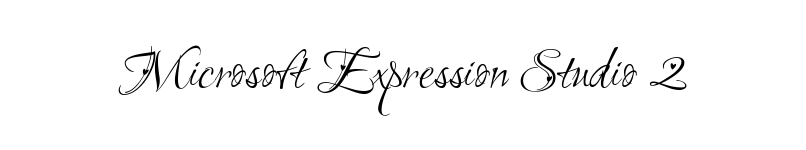
Q: Is the text bold? A: No.
Q: Is the typeface a serif or a sans-serif typeface? A: Sans-serif.
Q: Is the text underlined? A: No.
Q: Is the spacing between letters normal or unusually wide? A: Normal.
Q: Width (condensed, normal, or wide)? A: Condensed.
Q: Stroke contrast? A: Medium.
Q: x-height? A: Small.
Q: Monospaced? A: No.
